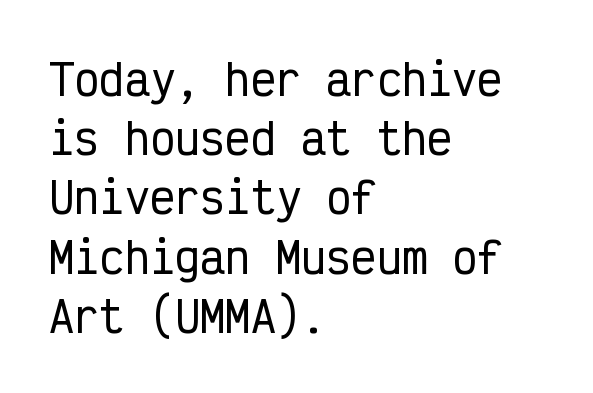
The image shows 42 px condensed sans-serif type, upright, monospaced; set left-aligned, normal line spacing (1.41x), normal letter spacing, not underlined; low stroke contrast and a medium x-height.
